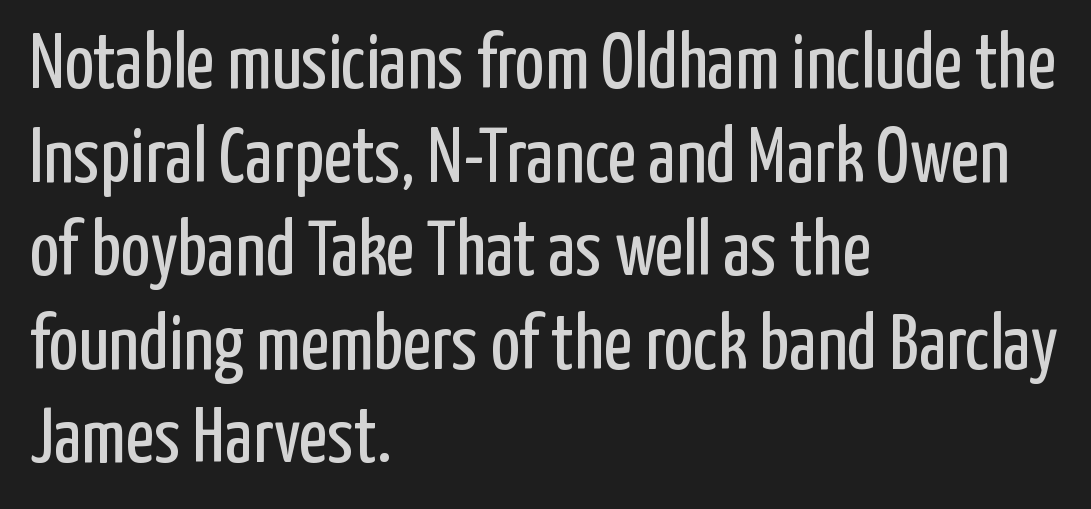
Q: Is the text bold? A: No.
Q: Is the text italic (slanted)? A: No, it is upright.
Q: Is the typeface a serif or a sans-serif typeface? A: Sans-serif.
Q: Is the text underlined? A: No.
Q: How is the paragraph aligned? A: Left-aligned.
Q: Is the spacing between letters normal or unusually wide? A: Normal.
Q: Width (condensed, normal, or wide)? A: Condensed.
Q: Stroke contrast? A: Low.
Q: x-height? A: Medium.
Q: Monospaced? A: No.
